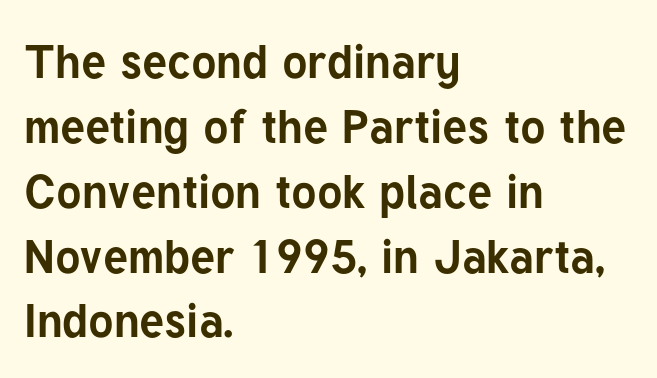
Students, this is bold: see how much ink each stroke carries. Posture: upright roman. Tracking value appears to be zero — textbook default spacing. Line beginnings align vertically; line endings do not.
